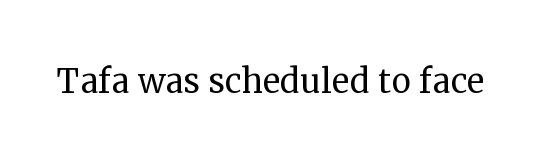
Designer's note — italics off, roman on. Is this a sans? No — the strokes have serifs. Quick note: underline off. This sample uses plain, unmodified letter spacing. Is this a fixed-width face? No — the glyphs have proportional, varying widths.
